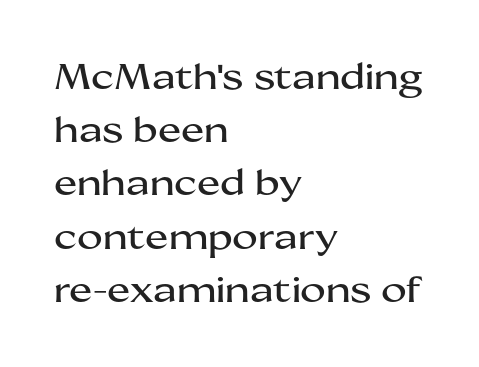
{"italic": "no", "width": "wide", "stroke_contrast": "medium", "x_height": "medium", "monospaced": "no", "underline": "no", "align": "left", "line_spacing": "normal", "line_spacing_ratio": 1.52, "letter_spacing": "normal", "letter_spacing_em": 0.0, "glyph_px": 35}
